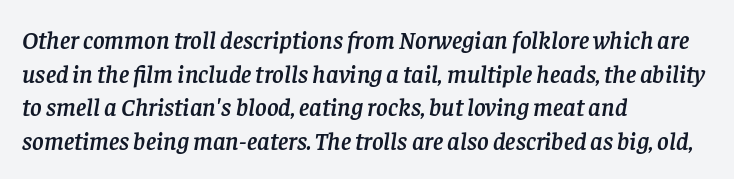
{"italic": "yes", "lean": "right", "slant_degrees": 8, "underline": "no", "align": "left", "line_spacing": "normal", "line_spacing_ratio": 1.35, "letter_spacing": "normal", "letter_spacing_em": 0.0, "glyph_px": 25}
